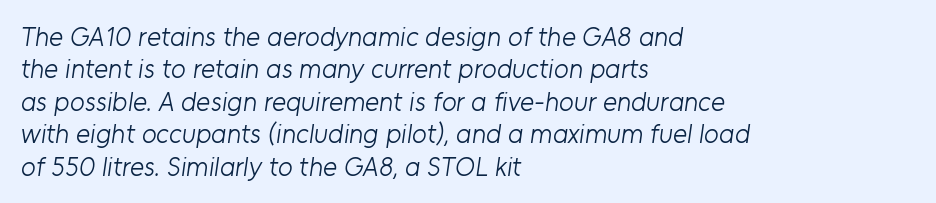
{"bold": "no", "underline": "no", "align": "left", "line_spacing_ratio": 1.2, "letter_spacing": "normal", "letter_spacing_em": 0.0, "glyph_px": 27}
